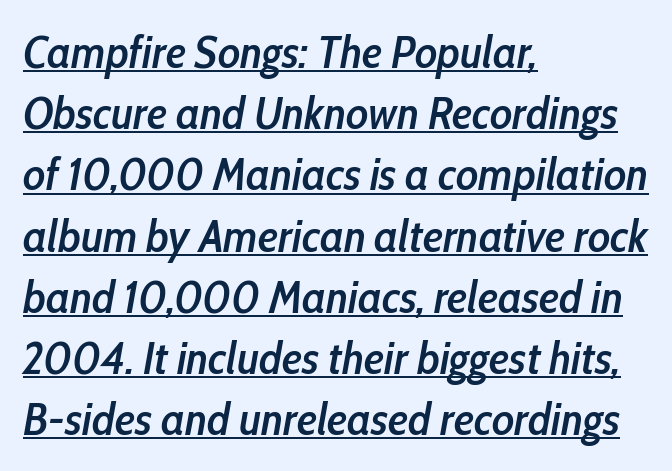
The image shows 46 px semibold, condensed type, italic (leaning right); set left-aligned, normal line spacing (1.33x), normal letter spacing, underlined; low stroke contrast and a medium x-height.
